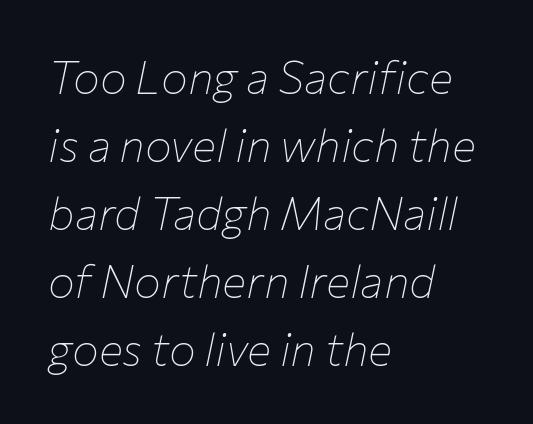
Q: Is the text bold? A: No.
Q: Is the text italic (slanted)? A: Yes, it leans right by about 12 degrees.
Q: Is the text underlined? A: No.
Q: How is the paragraph aligned? A: Left-aligned.
Q: Is the spacing between letters normal or unusually wide? A: Normal.
Q: Is the spacing between lines tight, normal or loose? A: Normal.
Q: Width (condensed, normal, or wide)? A: Normal.
Q: Stroke contrast? A: Low.
Q: x-height? A: Medium.
Q: Monospaced? A: No.
